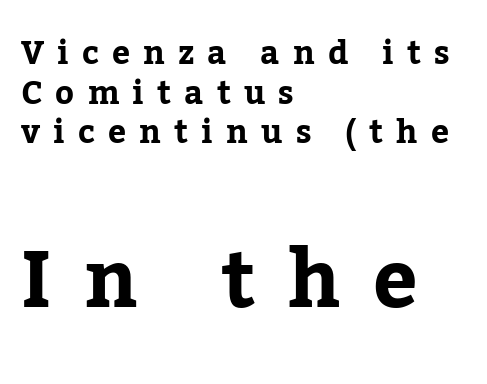
The image shows 79 px serif type, upright; set left-aligned, line spacing 1.24x, unusually wide letter spacing (+0.41 em), not underlined; the second (bottom) block is 2.47x larger; low stroke contrast and a medium x-height.
